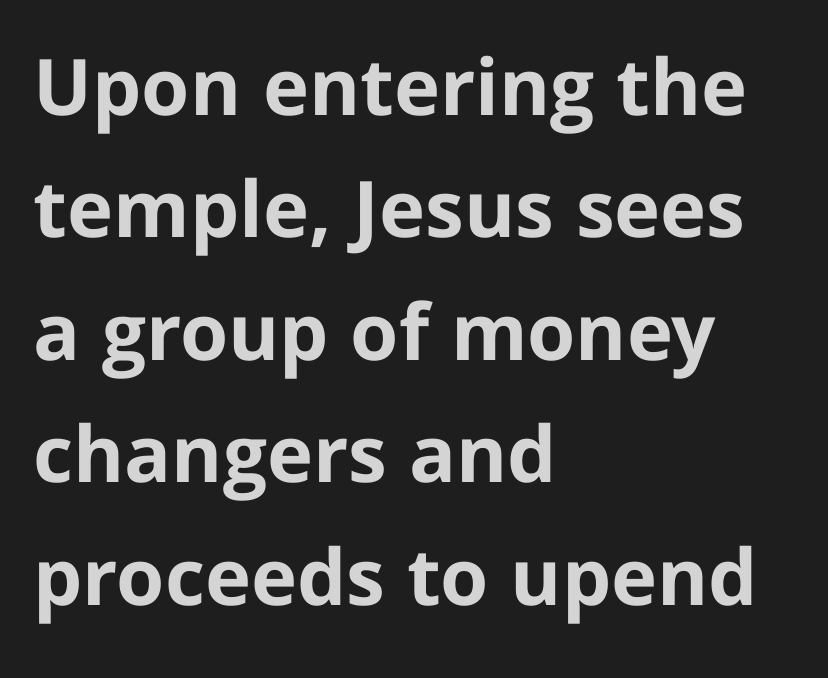
{"serif": "no", "italic": "no", "bold": "yes", "weight": "bold", "width": "normal", "stroke_contrast": "low", "x_height": "medium", "monospaced": "no", "underline": "no", "align": "left", "line_spacing": "normal", "line_spacing_ratio": 1.57, "letter_spacing": "normal", "letter_spacing_em": 0.0, "glyph_px": 78}
